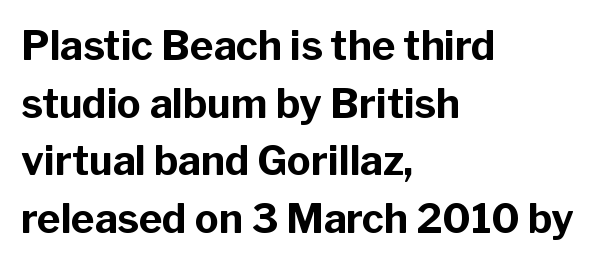
A typesetter would mark this as roman, not italic. Clear beneath every line of the passage. The rows are spaced the way most documents space them. Typeset ragged right — the left edge is the straight one. The line texture is even and compact thanks to regular tracking. Chunky letters — that's bold for sure.
